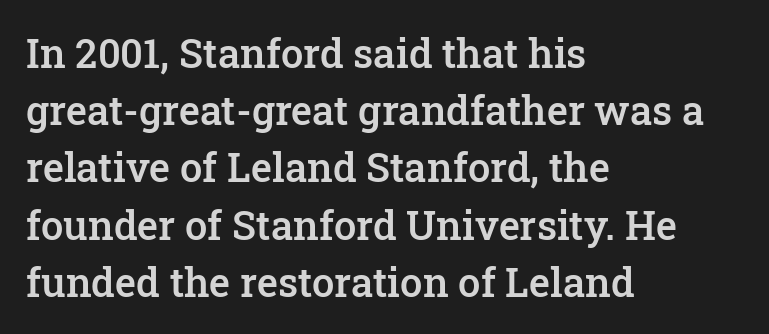
Q: Is the text bold? A: Semi-bold.
Q: Is the text italic (slanted)? A: No, it is upright.
Q: Is the typeface a serif or a sans-serif typeface? A: Serif.
Q: Is the text underlined? A: No.
Q: How is the paragraph aligned? A: Left-aligned.
Q: Is the spacing between letters normal or unusually wide? A: Normal.
Q: Is the spacing between lines tight, normal or loose? A: Normal.
Q: Width (condensed, normal, or wide)? A: Normal.
Q: Stroke contrast? A: Low.
Q: x-height? A: Medium.
Q: Monospaced? A: No.
